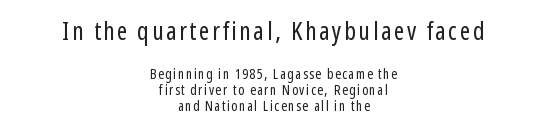
The image shows 25 px text type, upright; set centered, line spacing 1.16x, not underlined; the first (top) block is 1.79x larger.
